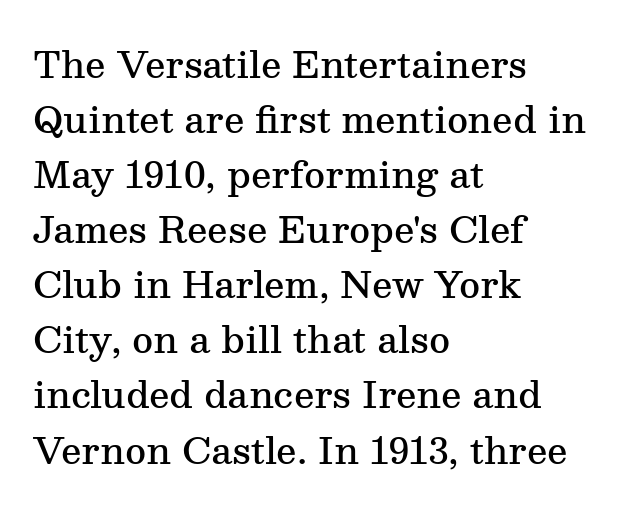
Q: Is the text bold? A: Semi-bold.
Q: Is the text italic (slanted)? A: No, it is upright.
Q: Is the typeface a serif or a sans-serif typeface? A: Serif.
Q: Is the text underlined? A: No.
Q: How is the paragraph aligned? A: Left-aligned.
Q: Is the spacing between letters normal or unusually wide? A: Normal.
Q: Is the spacing between lines tight, normal or loose? A: Normal.
Q: Width (condensed, normal, or wide)? A: Normal.
Q: Stroke contrast? A: Medium.
Q: x-height? A: Medium.
Q: Monospaced? A: No.
